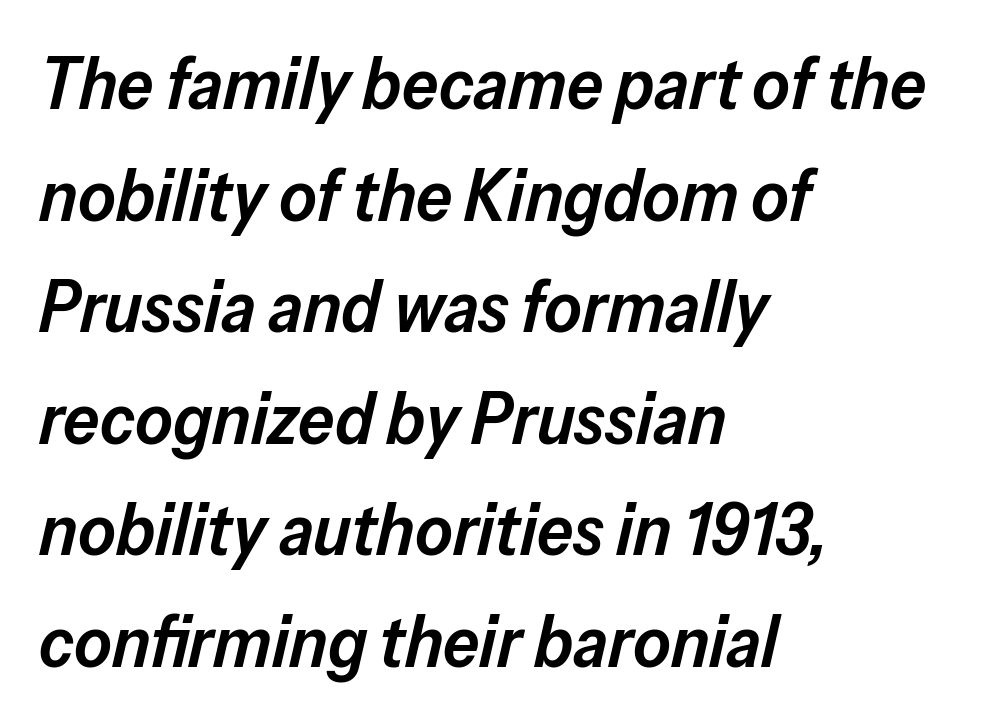
The image shows 72 px semibold type, italic (leaning right); set left-aligned, normal line spacing (1.55x), normal letter spacing, not underlined; low stroke contrast and a medium x-height.
